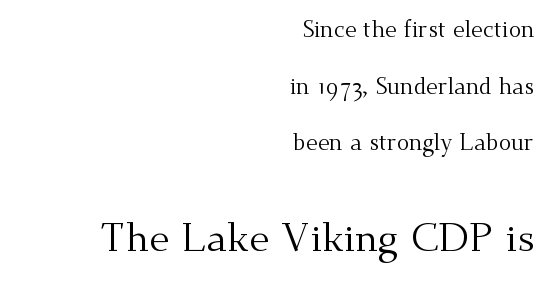
Q: Is the text bold? A: No.
Q: Is the text italic (slanted)? A: No, it is upright.
Q: Is the typeface a serif or a sans-serif typeface? A: Serif.
Q: Is the text underlined? A: No.
Q: How is the paragraph aligned? A: Right-aligned.
Q: Is the spacing between letters normal or unusually wide? A: Normal.
Q: Is the spacing between lines tight, normal or loose? A: Loose.
Q: Which block of text is set in a larger size, the first (top) or the second (bottom)? A: The second (bottom) one.
Q: Width (condensed, normal, or wide)? A: Normal.
Q: Stroke contrast? A: Medium.
Q: x-height? A: Small.
Q: Monospaced? A: No.
